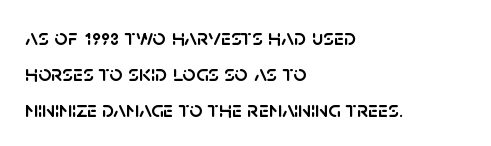
Q: Is the text italic (slanted)? A: No, it is upright.
Q: Is the text underlined? A: No.
Q: How is the paragraph aligned? A: Left-aligned.
Q: Is the spacing between letters normal or unusually wide? A: Normal.
Q: Is the spacing between lines tight, normal or loose? A: Normal.
